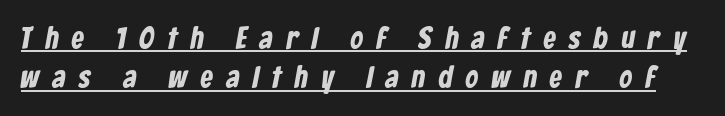
Look at the stroke-to-counter ratio: heavy, a bold. Between one letter and the next there's a generous, obvious gap. The typesetter has applied underlining to the passage shown. Unlike a traditional serif, this face leaves its strokes unadorned. Vertical spacing — default. Each letter keeps its own natural width here, so spacing adapts to shape.
